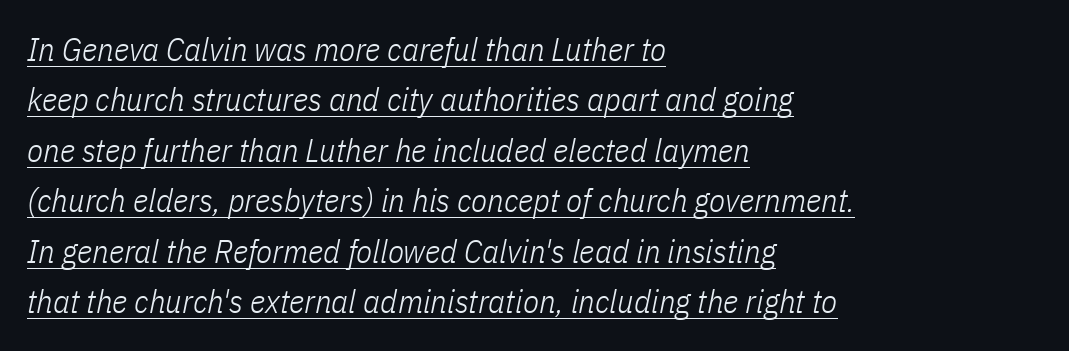
{"italic": "yes", "lean": "right", "slant_degrees": 11, "bold": "no", "weight": "light", "width": "condensed", "stroke_contrast": "low", "x_height": "medium", "monospaced": "no", "underline": "yes", "align": "left", "line_spacing": "normal", "line_spacing_ratio": 1.53, "letter_spacing": "normal", "letter_spacing_em": 0.0, "glyph_px": 33}
